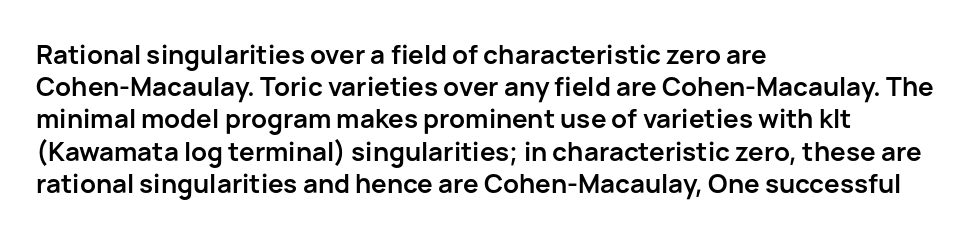
Descenders hang freely into open space. Rendered with straight, roman letterforms. The strokes are fattened all the way to bold. This rendering uses left alignment, leaving the right contour irregular.
